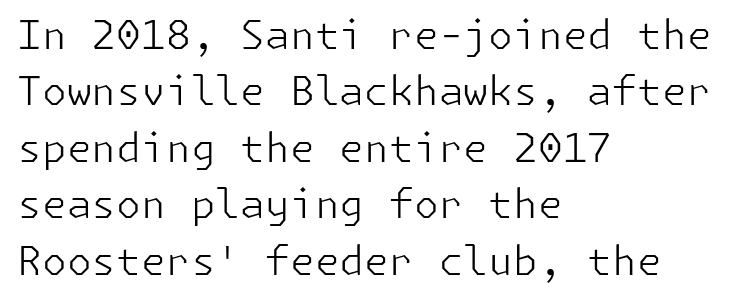
Q: Is the text bold? A: No.
Q: Is the text italic (slanted)? A: No, it is upright.
Q: Is the typeface a serif or a sans-serif typeface? A: Sans-serif.
Q: Is the text underlined? A: No.
Q: How is the paragraph aligned? A: Left-aligned.
Q: Is the spacing between letters normal or unusually wide? A: Normal.
Q: Is the spacing between lines tight, normal or loose? A: Normal.
Q: Width (condensed, normal, or wide)? A: Normal.
Q: Stroke contrast? A: Low.
Q: x-height? A: Medium.
